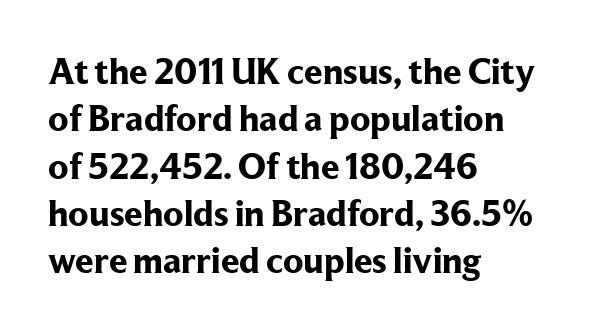
Layout note: lines flush left. These lines were composed using upright roman letters. The block of text has a typical density, with ordinary space between rows. Unmarked baselines from the first word to the last.
